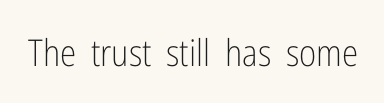
Q: Is the text bold? A: No.
Q: Is the text italic (slanted)? A: No, it is upright.
Q: Is the typeface a serif or a sans-serif typeface? A: Sans-serif.
Q: Is the text underlined? A: No.
Q: Is the spacing between letters normal or unusually wide? A: Normal.
Q: Width (condensed, normal, or wide)? A: Condensed.
Q: Stroke contrast? A: Low.
Q: x-height? A: Medium.
Q: Monospaced? A: No.
